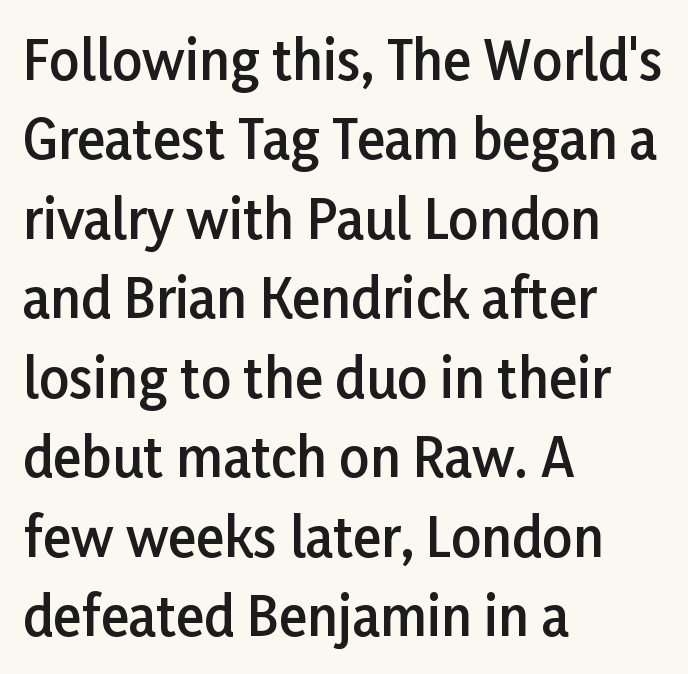
The image shows 53 px semibold sans-serif type, upright; set left-aligned, normal line spacing (1.5x), normal letter spacing, not underlined; low stroke contrast and a medium x-height.
